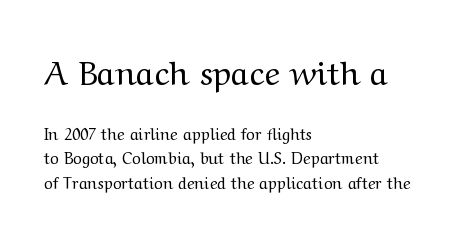
The image shows 33 px regular-weight, wide serif type, upright; set left-aligned, normal line spacing (1.51x), normal letter spacing, not underlined; the first (top) block is 2.06x larger; medium stroke contrast and a medium x-height.
